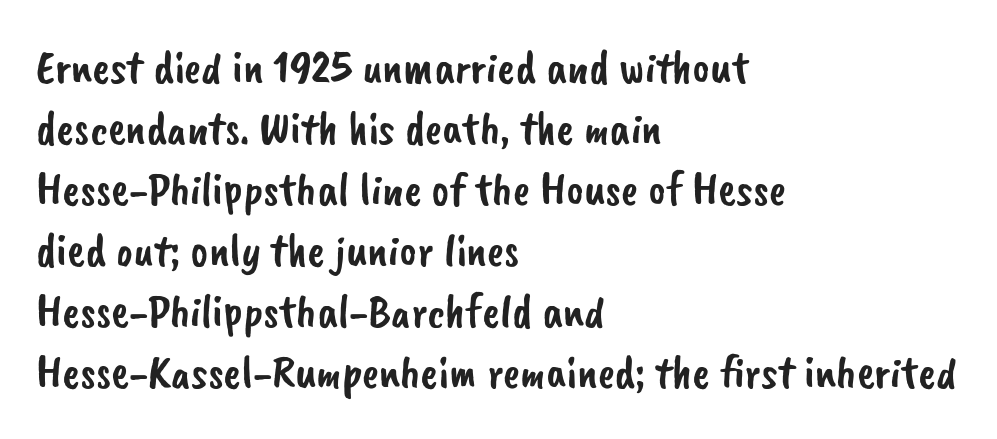
{"serif": "no", "width": "normal", "stroke_contrast": "low", "x_height": "small", "monospaced": "no", "underline": "no", "align": "left", "line_spacing": "normal", "line_spacing_ratio": 1.3, "letter_spacing": "normal", "letter_spacing_em": 0.0, "glyph_px": 47}
